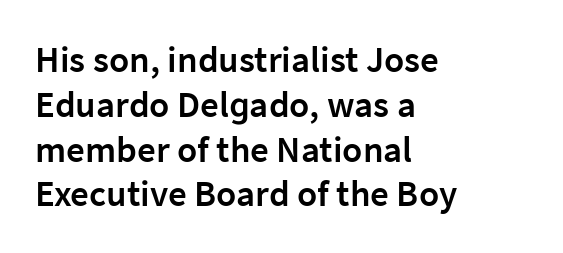
The image shows 37 px semibold sans-serif type, upright; set left-aligned, line spacing 1.21x, normal letter spacing, not underlined; low stroke contrast and a medium x-height.
